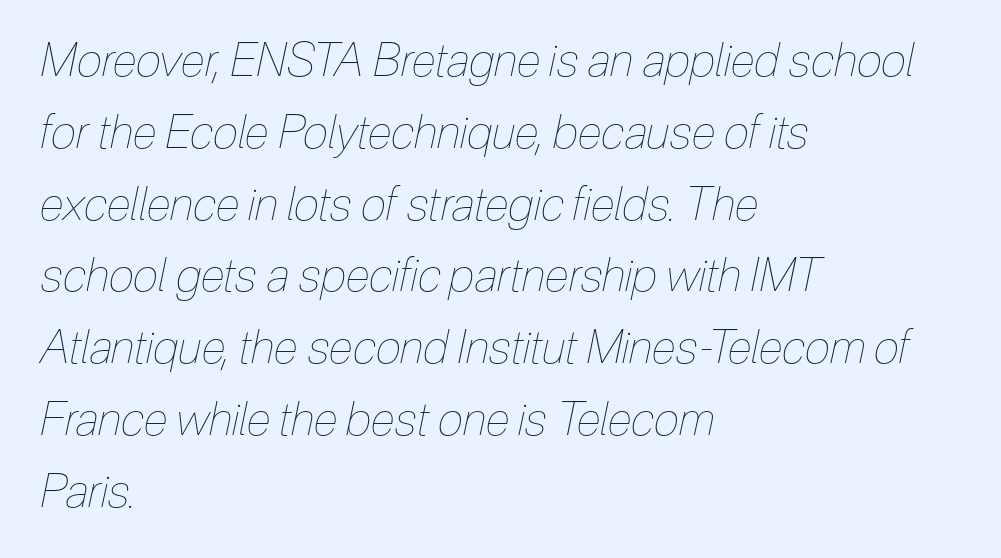
{"italic": "yes", "lean": "right", "slant_degrees": 12, "bold": "no", "weight": "thin", "width": "condensed", "stroke_contrast": "low", "x_height": "medium", "monospaced": "no", "underline": "no", "align": "left", "line_spacing": "normal", "line_spacing_ratio": 1.56, "letter_spacing": "normal", "letter_spacing_em": 0.0, "glyph_px": 46}
